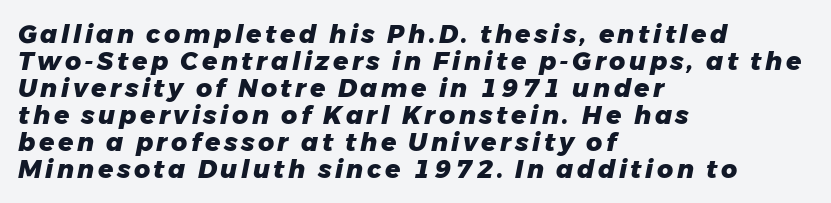
Q: Is the text bold? A: Yes.
Q: Is the text italic (slanted)? A: Yes, it leans right by about 11 degrees.
Q: Is the text underlined? A: No.
Q: How is the paragraph aligned? A: Left-aligned.
Q: Is the spacing between lines tight, normal or loose? A: Tight.
